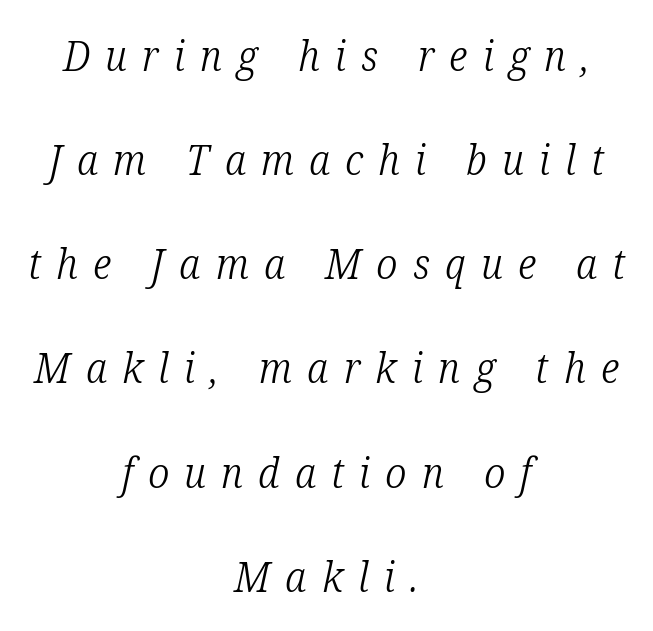
Proportional: the letters do not fall into vertical columns. Letter spacing: wide. The glyphs look as if they've been sheared to an angle. Neither beginnings nor endings align; midpoints do.
